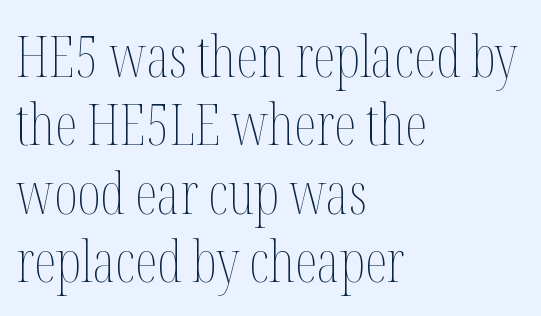
{"italic": "no", "bold": "no", "weight": "thin", "width": "condensed", "stroke_contrast": "medium", "x_height": "medium", "monospaced": "no", "underline": "no", "align": "left", "line_spacing_ratio": 1.2, "letter_spacing": "normal", "letter_spacing_em": 0.0, "glyph_px": 57}
